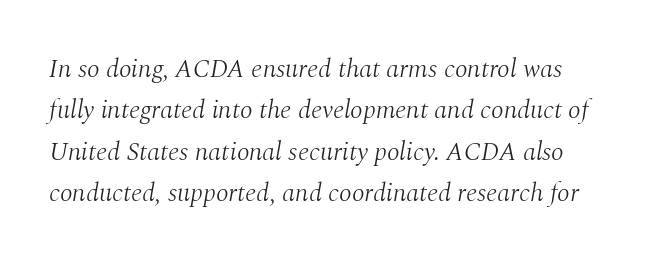
Q: Is the text bold? A: No.
Q: Is the text italic (slanted)? A: Yes, it leans right by about 10 degrees.
Q: Is the text underlined? A: No.
Q: Is the spacing between letters normal or unusually wide? A: Normal.
Q: Is the spacing between lines tight, normal or loose? A: Normal.
